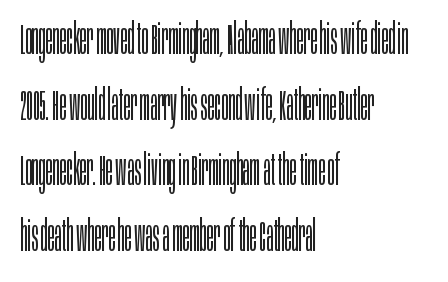
The image shows 42 px light, condensed sans-serif type, upright; set left-aligned, normal line spacing (1.56x), normal letter spacing, not underlined; low stroke contrast and a large x-height.
